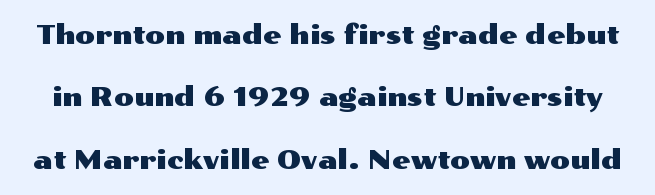
{"italic": "no", "underline": "no", "line_spacing": "loose", "line_spacing_ratio": 2.4, "letter_spacing": "normal", "letter_spacing_em": 0.0, "glyph_px": 26}
